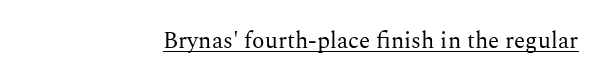
{"italic": "no", "bold": "no", "underline": "yes", "align": "right", "letter_spacing": "normal", "letter_spacing_em": 0.0, "glyph_px": 23}
